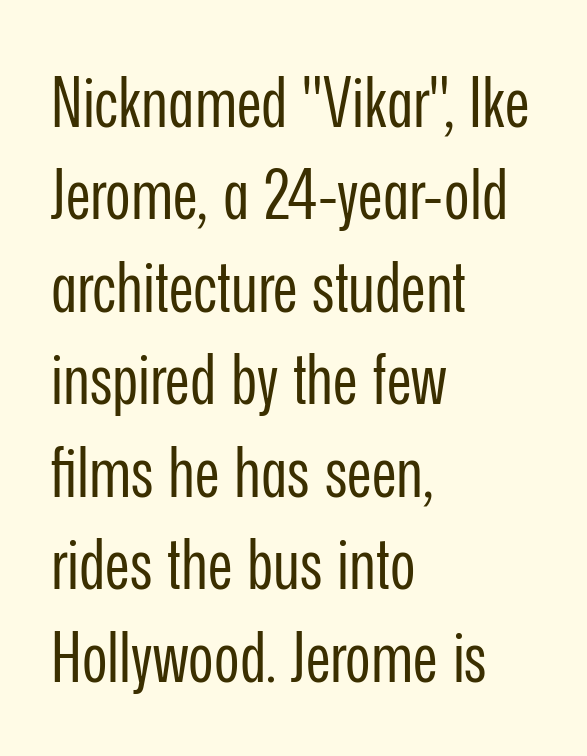
The font family rendered here belongs to the sans-serif group. Compared with a typical body face, this is equally light or lighter still. The glyphs are unaccompanied by any horizontal stroke below them. The rendering anchors every line to the left-hand side.
